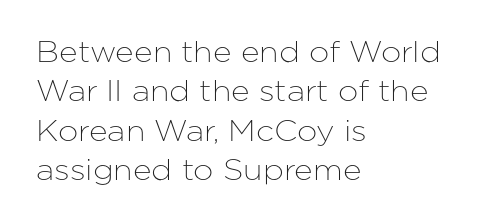
Visually the block forms a straight wall on the left and a jagged coastline on the right. How are the letters spaced? Ordinarily, with no added tracking. The font family rendered here belongs to the sans-serif group. Upright lettering throughout. Underlining? Definitely not there. Compared with typical paragraphs, the rows here are spaced about the same.
